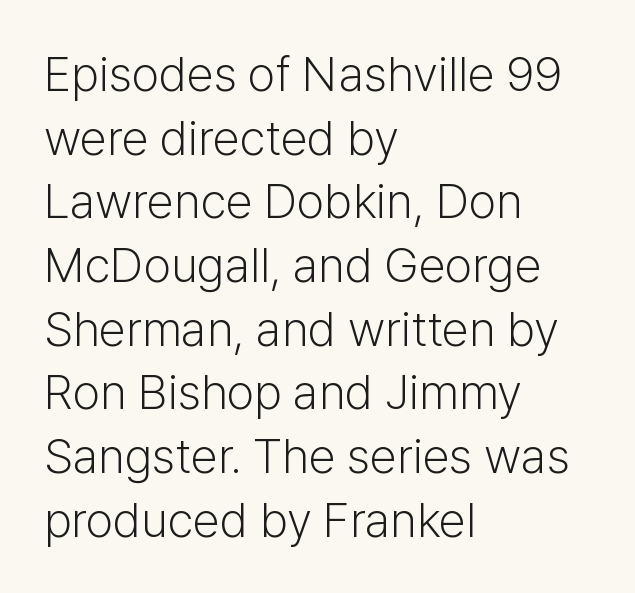
The image shows 49 px light sans-serif type, upright; set left-aligned, normal line spacing (1.3x), normal letter spacing, not underlined; low stroke contrast and a medium x-height.
